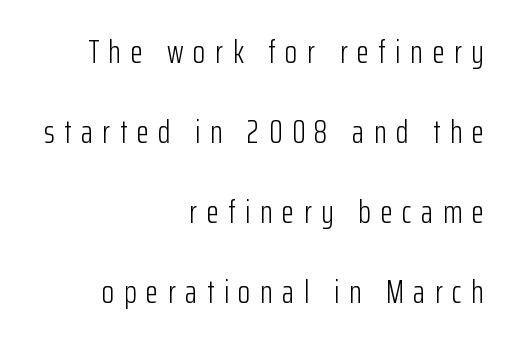
Q: Is the text bold? A: No.
Q: Is the text italic (slanted)? A: No, it is upright.
Q: Is the typeface a serif or a sans-serif typeface? A: Sans-serif.
Q: Is the text underlined? A: No.
Q: How is the paragraph aligned? A: Right-aligned.
Q: Is the spacing between letters normal or unusually wide? A: Unusually wide.
Q: Is the spacing between lines tight, normal or loose? A: Loose.
Q: Width (condensed, normal, or wide)? A: Condensed.
Q: Stroke contrast? A: Low.
Q: x-height? A: Medium.
Q: Monospaced? A: No.
